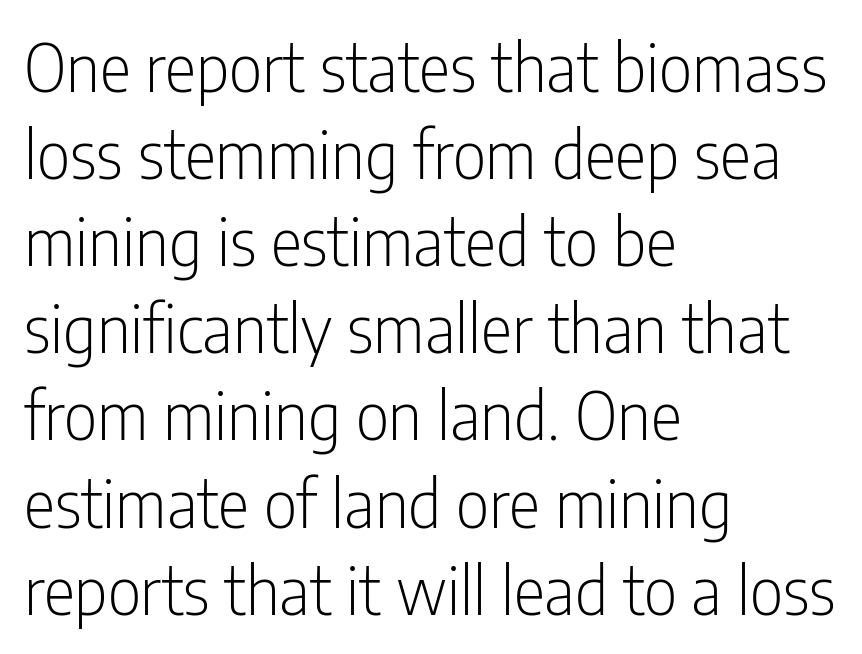
Q: Is the text bold? A: No.
Q: Is the text italic (slanted)? A: No, it is upright.
Q: Is the typeface a serif or a sans-serif typeface? A: Sans-serif.
Q: Is the text underlined? A: No.
Q: How is the paragraph aligned? A: Left-aligned.
Q: Is the spacing between letters normal or unusually wide? A: Normal.
Q: Is the spacing between lines tight, normal or loose? A: Normal.
Q: Width (condensed, normal, or wide)? A: Condensed.
Q: Stroke contrast? A: Low.
Q: x-height? A: Medium.
Q: Monospaced? A: No.
